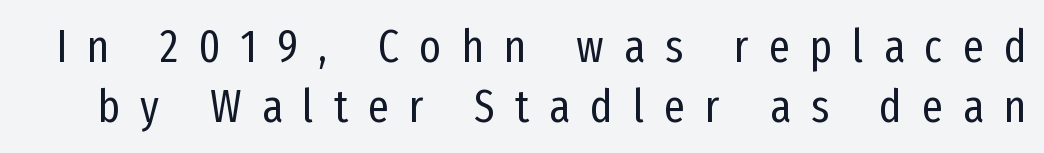
The image shows 46 px regular-weight, condensed sans-serif type, upright; set normal line spacing (1.3x), unusually wide letter spacing (+0.44 em), not underlined; low stroke contrast and a medium x-height.
